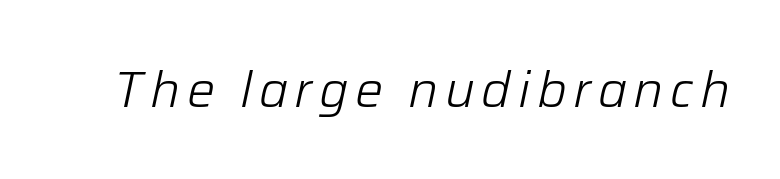
Q: Is the text bold? A: No.
Q: Is the text italic (slanted)? A: Yes, it leans right by about 12 degrees.
Q: Is the text underlined? A: No.
Q: Width (condensed, normal, or wide)? A: Normal.
Q: Stroke contrast? A: Low.
Q: x-height? A: Medium.
Q: Monospaced? A: No.
